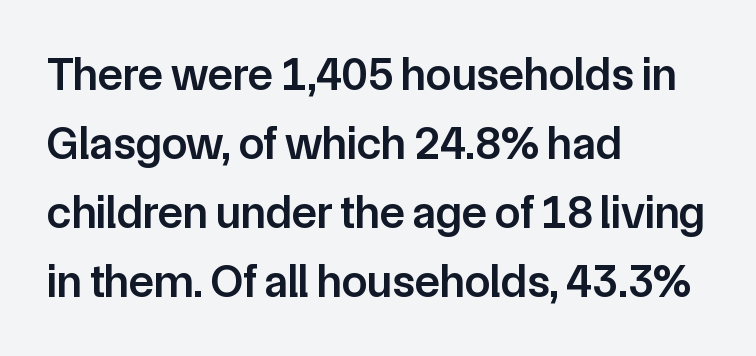
Q: Is the text bold? A: Semi-bold.
Q: Is the text italic (slanted)? A: No, it is upright.
Q: Is the typeface a serif or a sans-serif typeface? A: Sans-serif.
Q: Is the text underlined? A: No.
Q: How is the paragraph aligned? A: Left-aligned.
Q: Is the spacing between letters normal or unusually wide? A: Normal.
Q: Is the spacing between lines tight, normal or loose? A: Normal.
Q: Width (condensed, normal, or wide)? A: Normal.
Q: Stroke contrast? A: Low.
Q: x-height? A: Medium.
Q: Monospaced? A: No.
